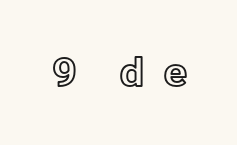
{"italic": "no", "width": "normal", "x_height": "medium", "monospaced": "no", "underline": "no", "letter_spacing": "wide", "letter_spacing_em": 0.46, "glyph_px": 39}
